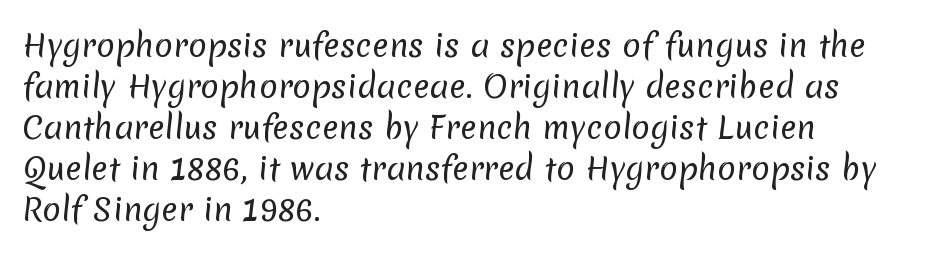
The image shows 31 px regular-weight sans-serif type; set left-aligned, normal line spacing (1.32x), normal letter spacing, not underlined; low stroke contrast and a medium x-height.
